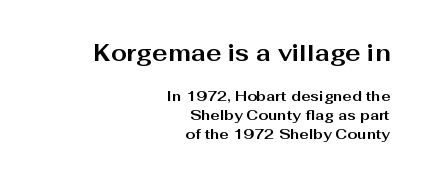
Q: Is the text bold? A: Yes.
Q: Is the text italic (slanted)? A: No, it is upright.
Q: Is the text underlined? A: No.
Q: How is the paragraph aligned? A: Right-aligned.
Q: Is the spacing between letters normal or unusually wide? A: Normal.
Q: Is the spacing between lines tight, normal or loose? A: Normal.
Q: Which block of text is set in a larger size, the first (top) or the second (bottom)? A: The first (top) one.
